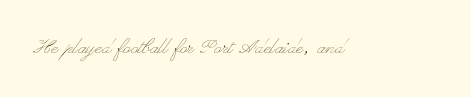
The image shows 25 px text type; set normal letter spacing, not underlined.
